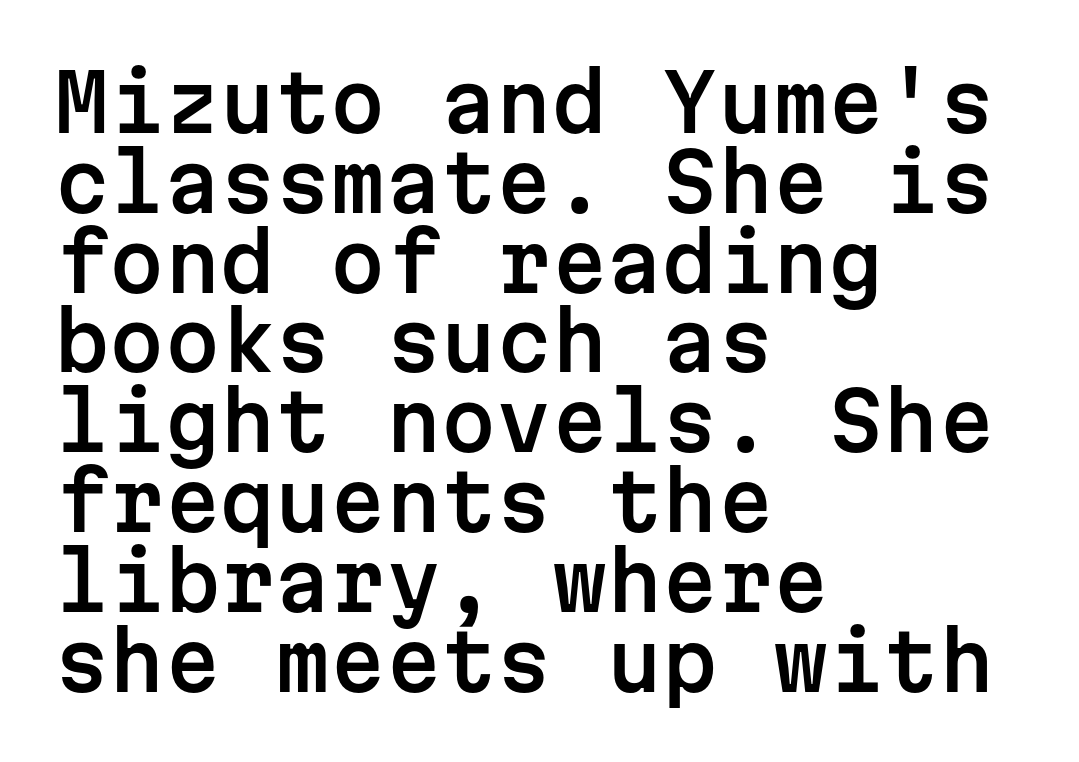
Q: Is the text italic (slanted)? A: No, it is upright.
Q: Is the typeface a serif or a sans-serif typeface? A: Sans-serif.
Q: Is the text underlined? A: No.
Q: How is the paragraph aligned? A: Left-aligned.
Q: Is the spacing between letters normal or unusually wide? A: Normal.
Q: Is the spacing between lines tight, normal or loose? A: Tight.
Q: Width (condensed, normal, or wide)? A: Normal.
Q: Stroke contrast? A: Low.
Q: x-height? A: Medium.
Q: Monospaced? A: Yes.
